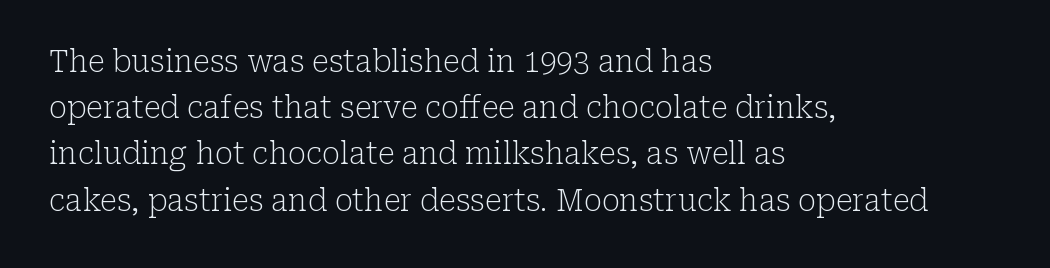
Q: Is the text bold? A: No.
Q: Is the text italic (slanted)? A: No, it is upright.
Q: Is the typeface a serif or a sans-serif typeface? A: Serif.
Q: Is the text underlined? A: No.
Q: How is the paragraph aligned? A: Left-aligned.
Q: Is the spacing between letters normal or unusually wide? A: Normal.
Q: Is the spacing between lines tight, normal or loose? A: Normal.
Q: Width (condensed, normal, or wide)? A: Normal.
Q: Stroke contrast? A: Low.
Q: x-height? A: Medium.
Q: Monospaced? A: No.
